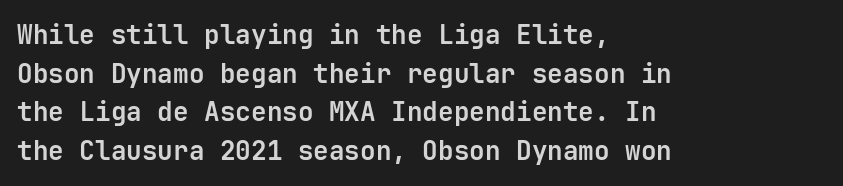
{"italic": "no", "bold": "yes", "underline": "no", "align": "left", "line_spacing": "normal", "line_spacing_ratio": 1.49, "letter_spacing": "normal", "letter_spacing_em": 0.0, "glyph_px": 26}
